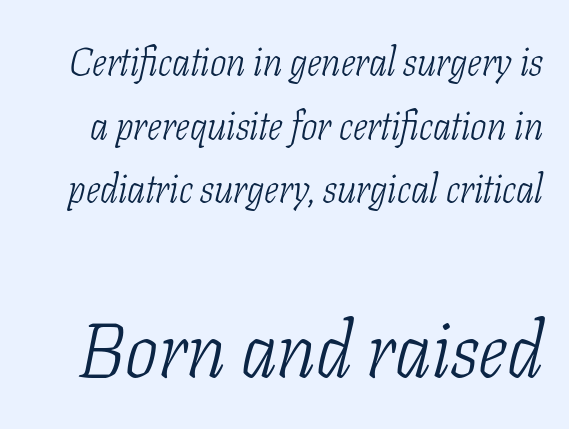
Baseline-to-baseline distance is the conventional proportion of letter height. The rendering uses natural spacing where letterforms have individual widths. Stroke terminals: seriffed. Style check: oblique. Compared with typical body copy, the letter spacing here is the same.
